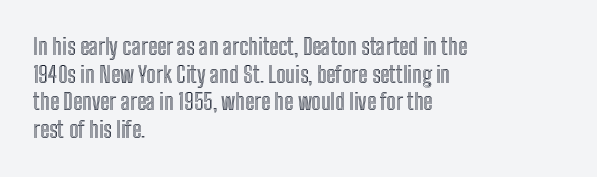
{"italic": "no", "underline": "no", "align": "left", "line_spacing": "normal", "line_spacing_ratio": 1.26, "letter_spacing": "normal", "letter_spacing_em": 0.0, "glyph_px": 22}
